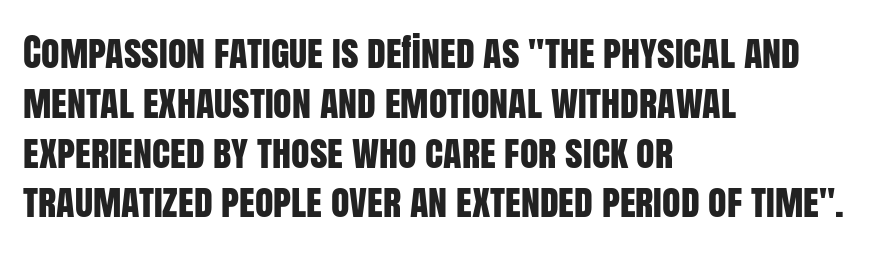
The image shows 38 px condensed sans-serif type, upright; set left-aligned, normal line spacing (1.31x), normal letter spacing, not underlined; low stroke contrast and a large x-height.
